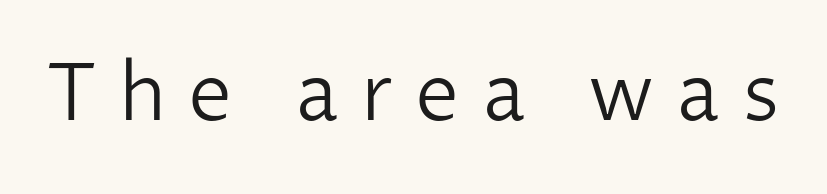
Q: Is the text bold? A: No.
Q: Is the text italic (slanted)? A: No, it is upright.
Q: Is the typeface a serif or a sans-serif typeface? A: Sans-serif.
Q: Is the text underlined? A: No.
Q: Is the spacing between letters normal or unusually wide? A: Unusually wide.
Q: Width (condensed, normal, or wide)? A: Normal.
Q: Stroke contrast? A: Low.
Q: x-height? A: Medium.
Q: Monospaced? A: No.
